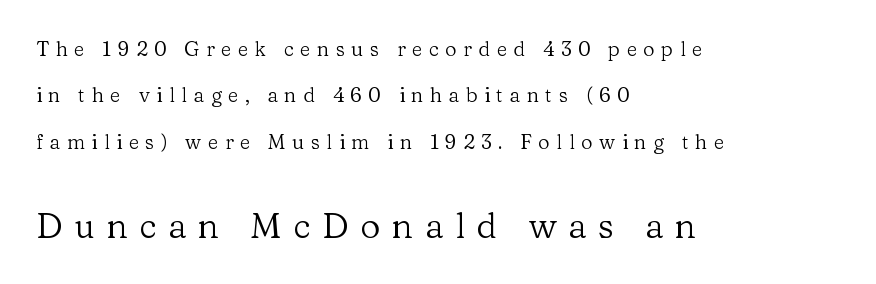
{"serif": "yes", "italic": "no", "bold": "no", "weight": "regular", "width": "normal", "stroke_contrast": "low", "x_height": "medium", "monospaced": "no", "underline": "no", "align": "left", "line_spacing": "loose", "line_spacing_ratio": 2.32, "letter_spacing": "wide", "letter_spacing_em": 0.33, "larger_block": "second", "size_ratio": 1.75, "glyph_px": 35}
